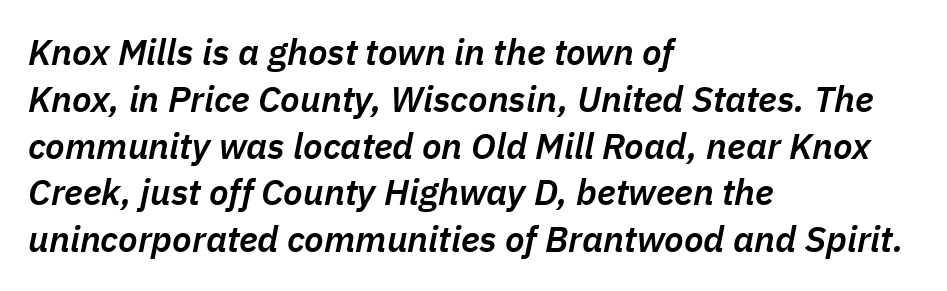
{"italic": "yes", "lean": "right", "slant_degrees": 11, "bold": "semi", "weight": "semibold", "width": "normal", "stroke_contrast": "low", "x_height": "medium", "monospaced": "no", "underline": "no", "align": "left", "line_spacing": "normal", "line_spacing_ratio": 1.3, "letter_spacing": "normal", "letter_spacing_em": 0.0, "glyph_px": 36}
